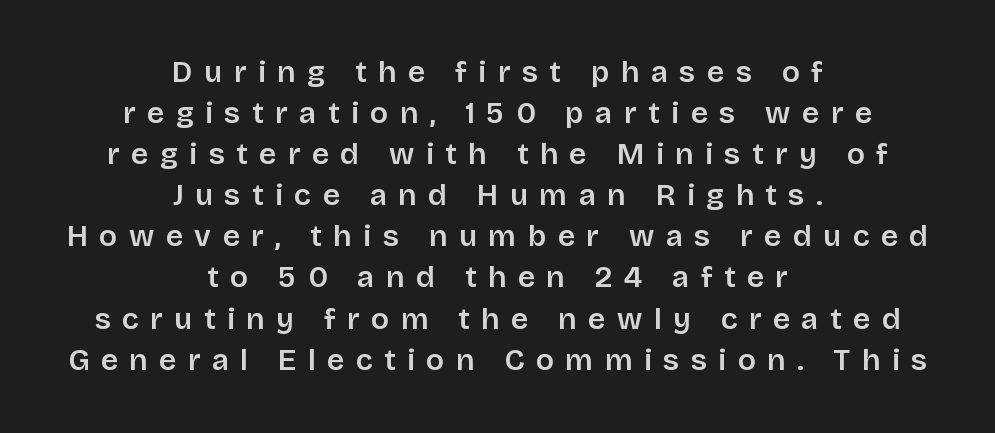
{"serif": "no", "italic": "no", "bold": "semi", "weight": "semibold", "width": "normal", "stroke_contrast": "low", "x_height": "large", "monospaced": "no", "underline": "no", "align": "center", "line_spacing": "normal", "line_spacing_ratio": 1.37, "letter_spacing": "wide", "letter_spacing_em": 0.38, "glyph_px": 30}
